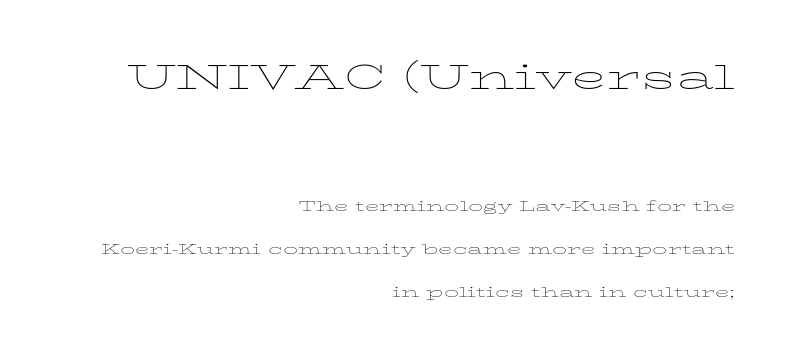
The passage shown is not bold in any degree. The zone under the glyphs is completely vacant. The designer gave the opening block more size than the closing block. When letters stand straight like this, we call the style roman or upright.
